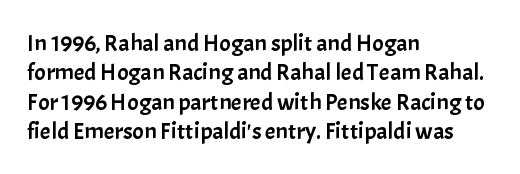
{"italic": "no", "underline": "no", "align": "left", "line_spacing_ratio": 1.22, "letter_spacing": "normal", "letter_spacing_em": 0.0, "glyph_px": 24}
